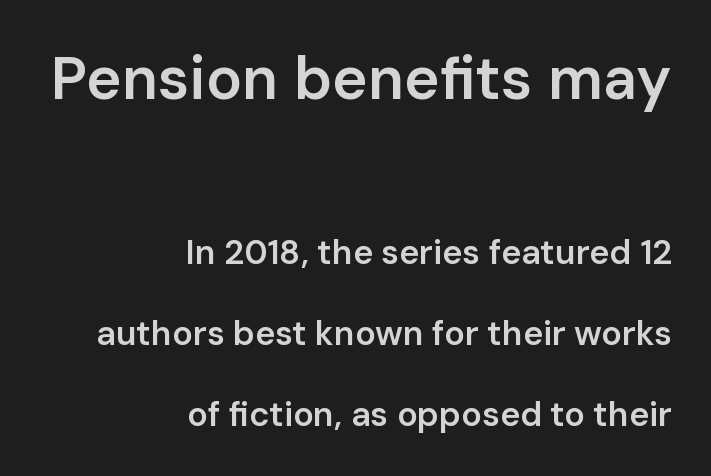
The image shows 60 px semibold sans-serif type, upright; set right-aligned, loose line spacing (2.38x), normal letter spacing, not underlined; the first (top) block is 1.76x larger; low stroke contrast and a medium x-height.
